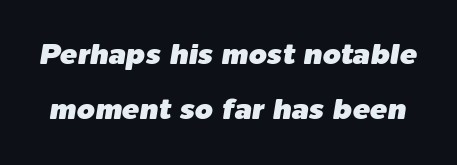
Q: Is the text italic (slanted)? A: Yes, it leans right by about 9 degrees.
Q: Is the text underlined? A: No.
Q: Is the spacing between letters normal or unusually wide? A: Normal.
Q: Width (condensed, normal, or wide)? A: Normal.
Q: Stroke contrast? A: Low.
Q: x-height? A: Medium.
Q: Monospaced? A: No.
